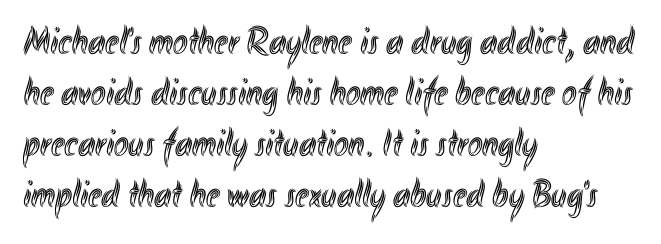
Q: Is the text italic (slanted)? A: Yes.
Q: Is the text underlined? A: No.
Q: How is the paragraph aligned? A: Left-aligned.
Q: Is the spacing between letters normal or unusually wide? A: Normal.
Q: Is the spacing between lines tight, normal or loose? A: Normal.
Q: Width (condensed, normal, or wide)? A: Condensed.
Q: x-height? A: Small.
Q: Monospaced? A: No.
